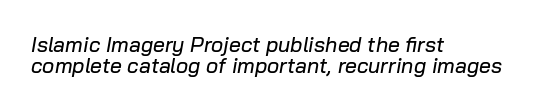
Q: Is the text italic (slanted)? A: Yes, it leans right by about 10 degrees.
Q: Is the text underlined? A: No.
Q: How is the paragraph aligned? A: Left-aligned.
Q: Is the spacing between letters normal or unusually wide? A: Normal.
Q: Is the spacing between lines tight, normal or loose? A: Tight.
